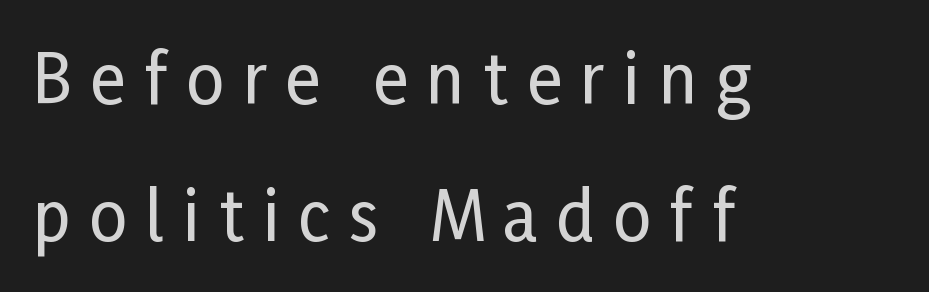
Q: Is the text italic (slanted)? A: No, it is upright.
Q: Is the typeface a serif or a sans-serif typeface? A: Sans-serif.
Q: Is the text underlined? A: No.
Q: How is the paragraph aligned? A: Left-aligned.
Q: Is the spacing between letters normal or unusually wide? A: Unusually wide.
Q: Is the spacing between lines tight, normal or loose? A: Loose.
Q: Width (condensed, normal, or wide)? A: Condensed.
Q: Stroke contrast? A: Low.
Q: x-height? A: Medium.
Q: Monospaced? A: No.
